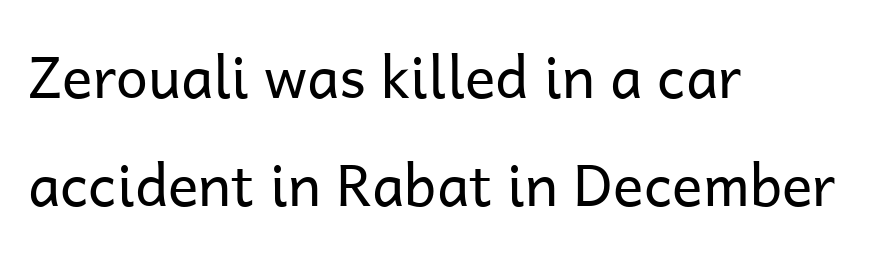
You could not count columns in this text — the font is proportionally spaced. Caption: face not bold, strokes unweighted. Layout note: lines flush left. The strip under each line holds only bare page. This rendering employs a face without finishing strokes, i.e., a sans-serif.
